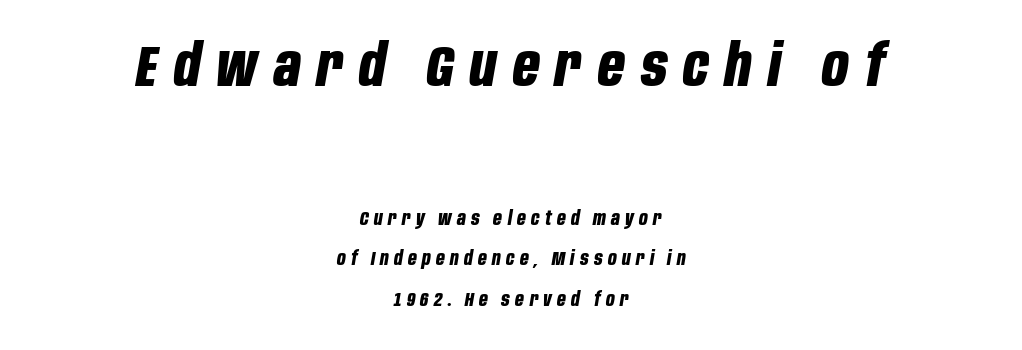
The image shows 58 px bold, condensed type, italic (leaning right); set centered, loose line spacing (2.13x), unusually wide letter spacing (+0.28 em), not underlined; the first (top) block is 3.05x larger; low stroke contrast and a large x-height.
